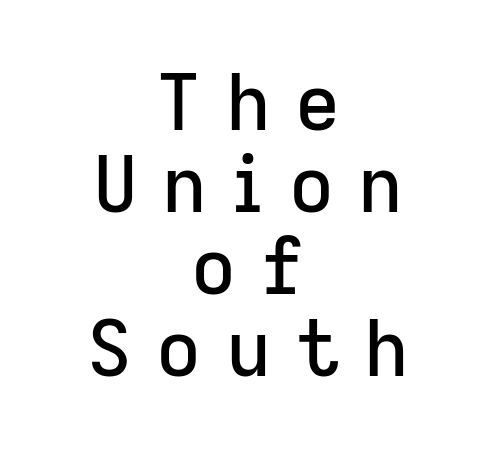
The image shows 78 px sans-serif type, upright; set centered, tight line spacing (1.05x), unusually wide letter spacing (+0.31 em), not underlined; low stroke contrast and a medium x-height.
